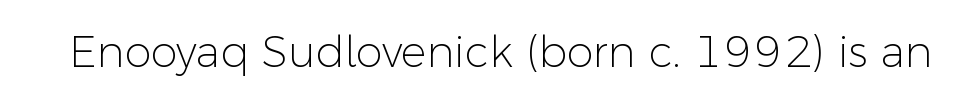
{"serif": "no", "italic": "no", "bold": "no", "weight": "light", "width": "normal", "stroke_contrast": "low", "x_height": "medium", "monospaced": "no", "underline": "no", "letter_spacing": "normal", "letter_spacing_em": 0.0, "glyph_px": 43}
